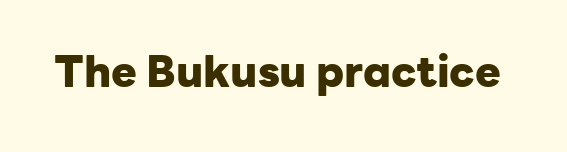
{"serif": "no", "italic": "no", "bold": "yes", "weight": "heavy", "width": "normal", "stroke_contrast": "low", "x_height": "medium", "monospaced": "no", "underline": "no", "letter_spacing": "normal", "letter_spacing_em": 0.0, "glyph_px": 43}
